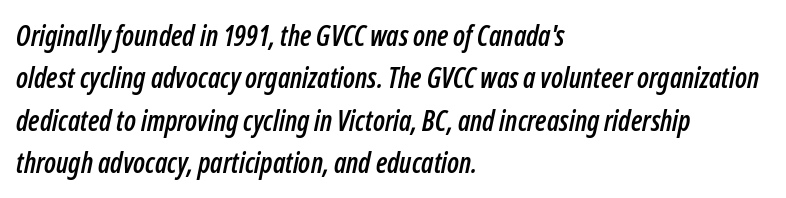
{"italic": "yes", "lean": "right", "slant_degrees": 12, "width": "condensed", "stroke_contrast": "low", "x_height": "medium", "monospaced": "no", "underline": "no", "align": "left", "line_spacing": "normal", "line_spacing_ratio": 1.51, "letter_spacing": "normal", "letter_spacing_em": 0.0, "glyph_px": 28}
